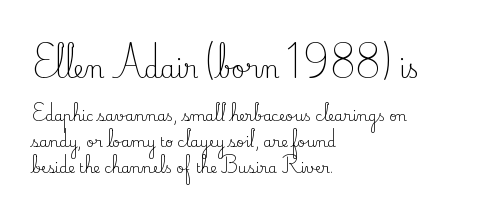
{"italic": "no", "bold": "no", "underline": "no", "align": "left", "line_spacing_ratio": 1.84, "letter_spacing": "normal", "letter_spacing_em": 0.0, "larger_block": "first", "size_ratio": 1.71, "glyph_px": 24}
